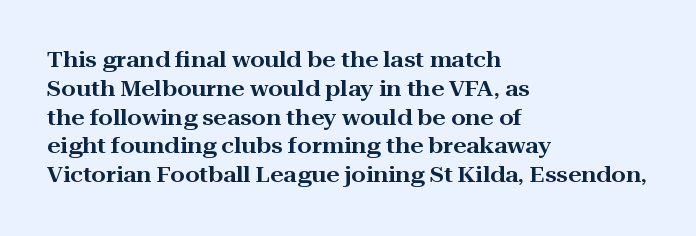
The compositor pushed each line to the left boundary. The strip under each line holds only bare page. When letters stand straight like this, we call the style roman or upright. Letter spacing: default. In terms of leading, this rendering sits right in the middle.
